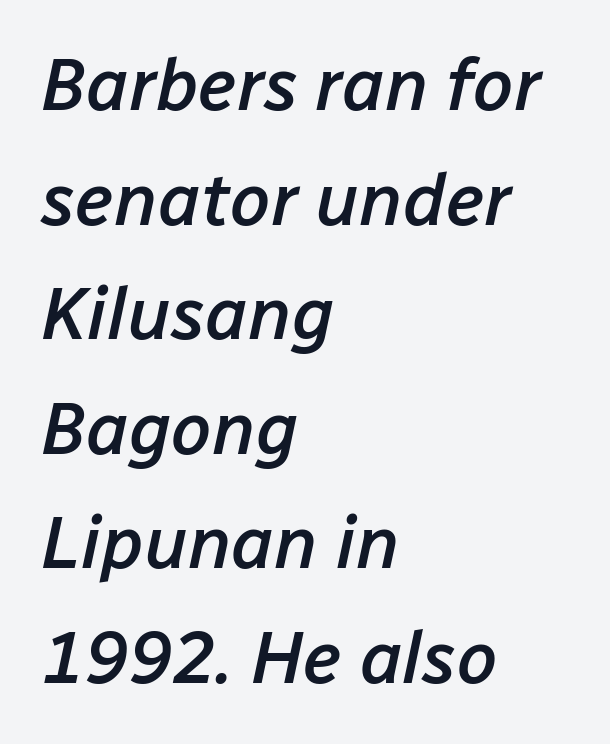
{"italic": "yes", "lean": "right", "slant_degrees": 12, "bold": "semi", "weight": "semibold", "width": "normal", "stroke_contrast": "low", "x_height": "medium", "monospaced": "no", "underline": "no", "align": "left", "line_spacing": "normal", "line_spacing_ratio": 1.57, "letter_spacing": "normal", "letter_spacing_em": 0.0, "glyph_px": 73}
